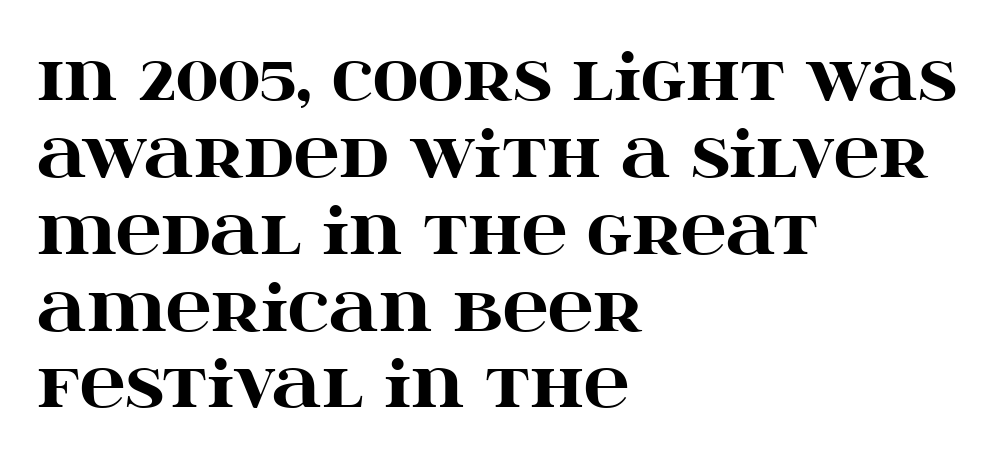
Q: Is the text bold? A: Yes.
Q: Is the text italic (slanted)? A: No, it is upright.
Q: Is the typeface a serif or a sans-serif typeface? A: Serif.
Q: Is the text underlined? A: No.
Q: How is the paragraph aligned? A: Left-aligned.
Q: Is the spacing between letters normal or unusually wide? A: Normal.
Q: Width (condensed, normal, or wide)? A: Wide.
Q: Stroke contrast? A: High.
Q: x-height? A: Large.
Q: Monospaced? A: No.
